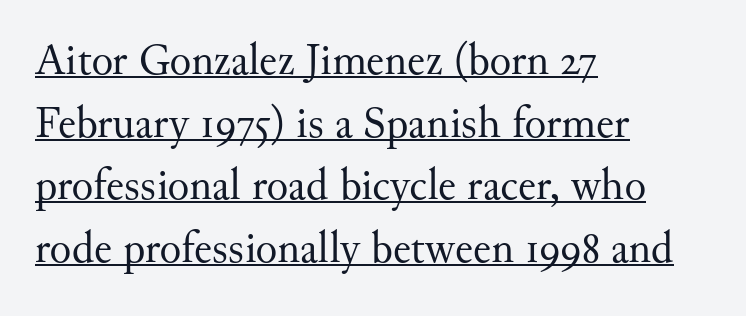
{"serif": "yes", "italic": "no", "bold": "no", "weight": "regular", "width": "normal", "stroke_contrast": "medium", "x_height": "small", "monospaced": "no", "underline": "yes", "align": "left", "line_spacing": "normal", "line_spacing_ratio": 1.39, "letter_spacing": "normal", "letter_spacing_em": 0.0, "glyph_px": 45}
